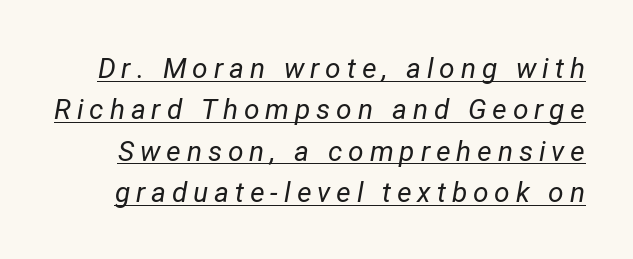
Q: Is the text bold? A: No.
Q: Is the text italic (slanted)? A: Yes, it leans right by about 12 degrees.
Q: Is the text underlined? A: Yes.
Q: Is the spacing between letters normal or unusually wide? A: Unusually wide.
Q: Is the spacing between lines tight, normal or loose? A: Normal.
Q: Width (condensed, normal, or wide)? A: Normal.
Q: Stroke contrast? A: Low.
Q: x-height? A: Medium.
Q: Monospaced? A: No.
